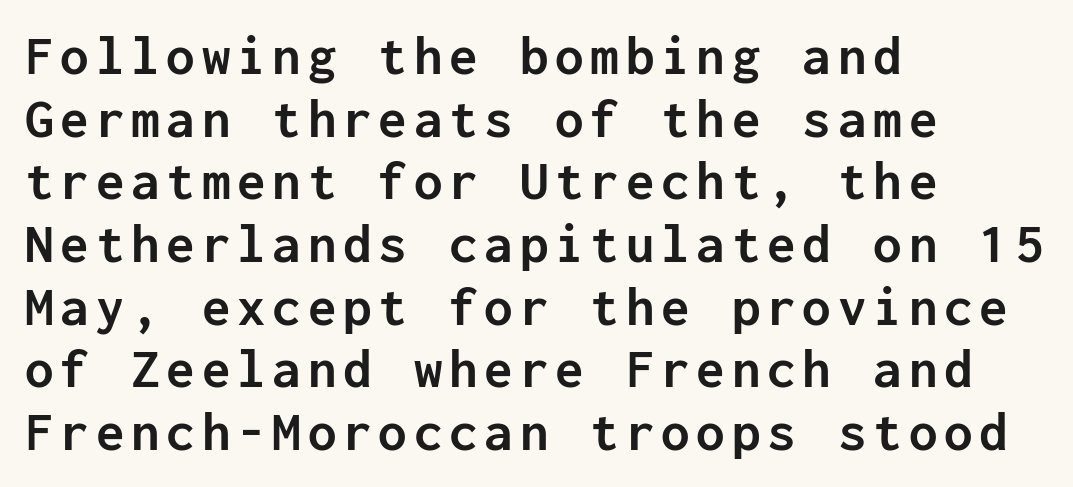
Q: Is the text bold? A: Yes.
Q: Is the text italic (slanted)? A: No, it is upright.
Q: Is the typeface a serif or a sans-serif typeface? A: Sans-serif.
Q: Is the text underlined? A: No.
Q: How is the paragraph aligned? A: Left-aligned.
Q: Is the spacing between lines tight, normal or loose? A: Tight.
Q: Width (condensed, normal, or wide)? A: Normal.
Q: Stroke contrast? A: Low.
Q: x-height? A: Medium.
Q: Monospaced? A: Yes.
